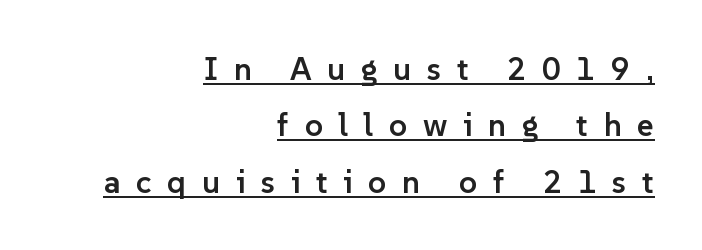
Q: Is the text bold? A: Semi-bold.
Q: Is the text italic (slanted)? A: No, it is upright.
Q: Is the typeface a serif or a sans-serif typeface? A: Sans-serif.
Q: Is the text underlined? A: Yes.
Q: How is the paragraph aligned? A: Right-aligned.
Q: Is the spacing between letters normal or unusually wide? A: Unusually wide.
Q: Width (condensed, normal, or wide)? A: Normal.
Q: Stroke contrast? A: Low.
Q: x-height? A: Medium.
Q: Monospaced? A: No.
